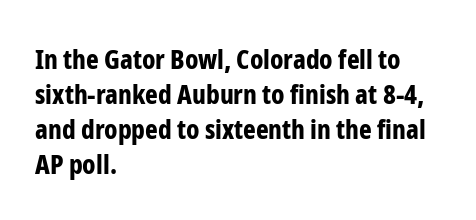
Is there much room between lines? A standard amount, neither cramped nor airy. Emphasis by weight is at full strength: bold. Each word holds together tightly as a unit, with standard inter-letter gaps. Rule under the text: the space is simply empty. Style check: upright. Does the copy run flush right? No — it runs flush left.
